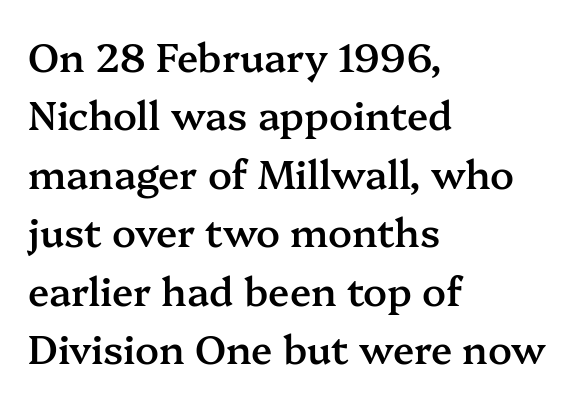
The image shows 39 px semibold serif type, upright; set left-aligned, normal line spacing (1.5x), normal letter spacing, not underlined; medium stroke contrast and a medium x-height.
